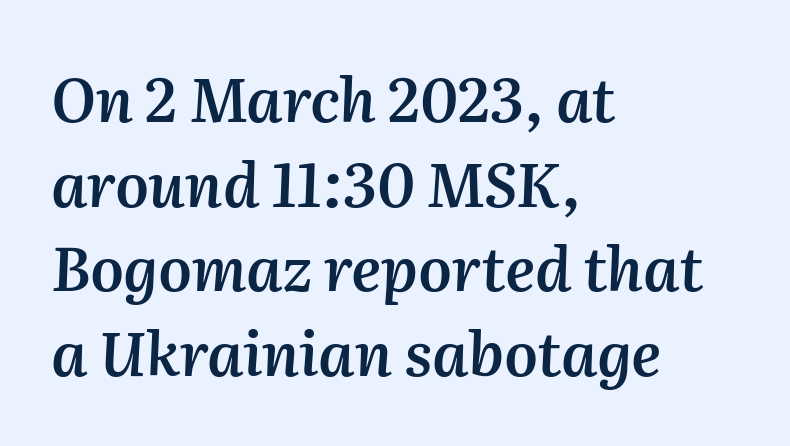
The image shows 60 px semibold type, italic (leaning right); set left-aligned, normal line spacing (1.41x), normal letter spacing, not underlined; medium stroke contrast and a medium x-height.
